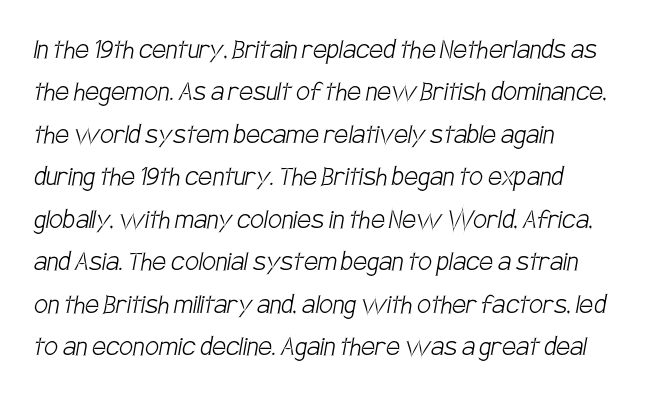
These lines are set flush left with a ragged right edge. Stroke terminals: plain, sans-serif. The characters are drawn with everyday or finer stroke widths. In terms of leading, this rendering sits right in the middle.
